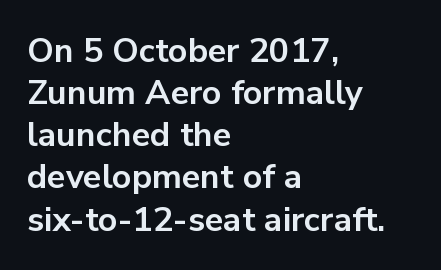
Q: Is the text bold? A: Yes.
Q: Is the text italic (slanted)? A: No, it is upright.
Q: Is the typeface a serif or a sans-serif typeface? A: Sans-serif.
Q: Is the text underlined? A: No.
Q: How is the paragraph aligned? A: Left-aligned.
Q: Is the spacing between letters normal or unusually wide? A: Normal.
Q: Width (condensed, normal, or wide)? A: Normal.
Q: Stroke contrast? A: Low.
Q: x-height? A: Medium.
Q: Monospaced? A: No.
